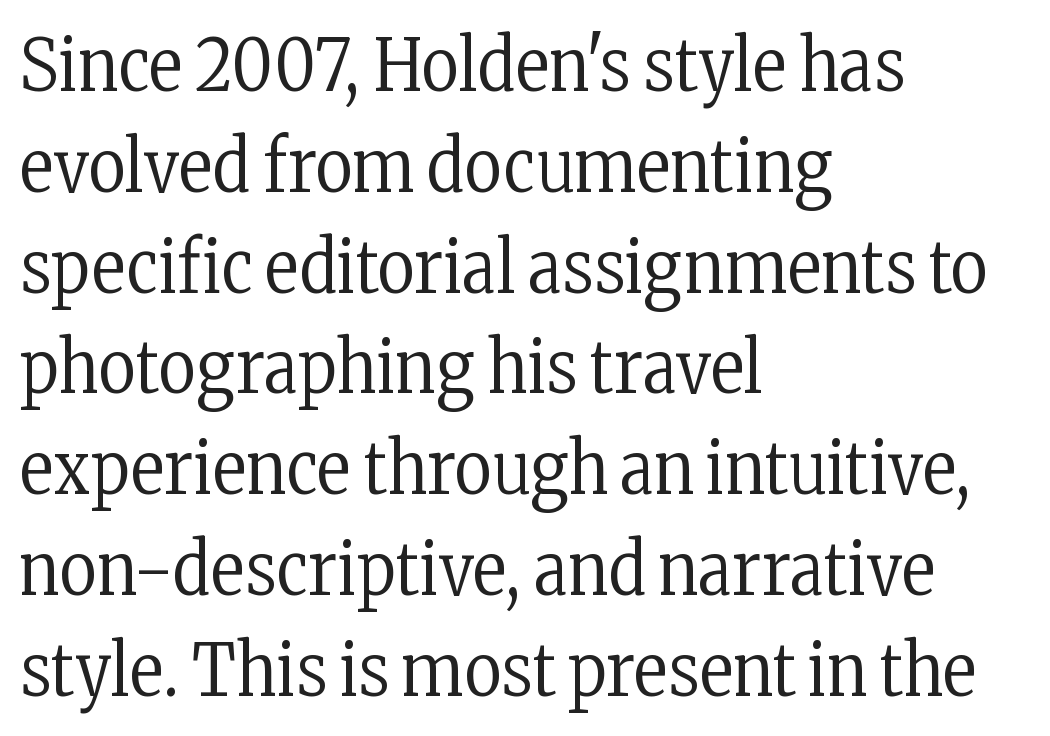
{"serif": "yes", "italic": "no", "bold": "no", "weight": "regular", "width": "condensed", "stroke_contrast": "low", "x_height": "medium", "monospaced": "no", "underline": "no", "align": "left", "line_spacing": "normal", "line_spacing_ratio": 1.4, "letter_spacing": "normal", "letter_spacing_em": 0.0, "glyph_px": 72}
